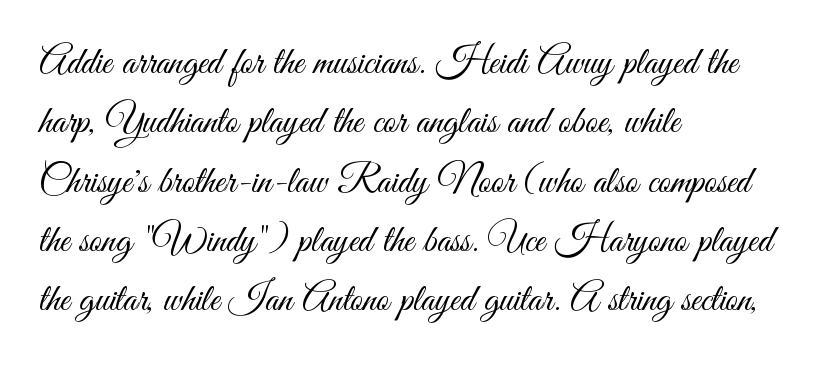
{"serif": "no", "bold": "no", "weight": "light", "width": "condensed", "stroke_contrast": "medium", "x_height": "small", "monospaced": "no", "underline": "no", "align": "left", "line_spacing": "normal", "line_spacing_ratio": 1.52, "letter_spacing": "normal", "letter_spacing_em": 0.0, "glyph_px": 39}
